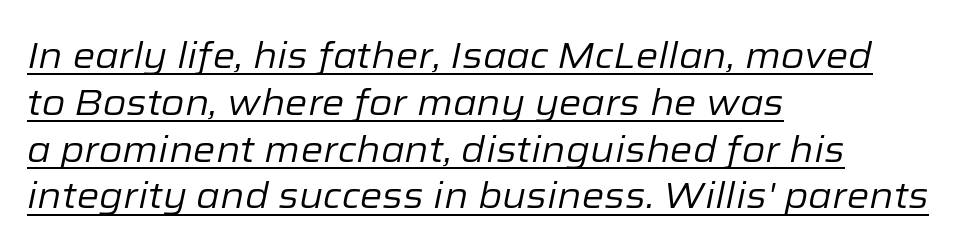
Q: Is the text bold? A: No.
Q: Is the text italic (slanted)? A: Yes, it leans right by about 12 degrees.
Q: Is the text underlined? A: Yes.
Q: How is the paragraph aligned? A: Left-aligned.
Q: Is the spacing between letters normal or unusually wide? A: Normal.
Q: Is the spacing between lines tight, normal or loose? A: Normal.
Q: Width (condensed, normal, or wide)? A: Normal.
Q: Stroke contrast? A: Low.
Q: x-height? A: Medium.
Q: Monospaced? A: No.
